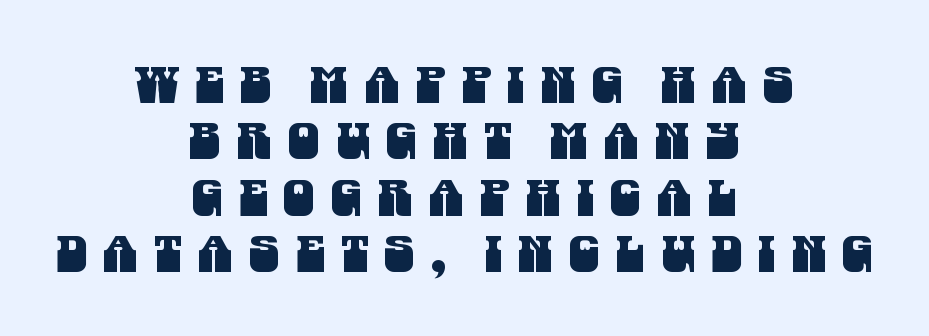
Leading: reduced. Serifs: no, the terminals of the letterforms are clean. Rule under the text: the space is simply empty. Character widths vary here, with narrow letters taking less room than wide ones. Words appear elongated and porous because spacing is wide. Both edges are ragged and mirror each other, which tells us the setting is centered.
